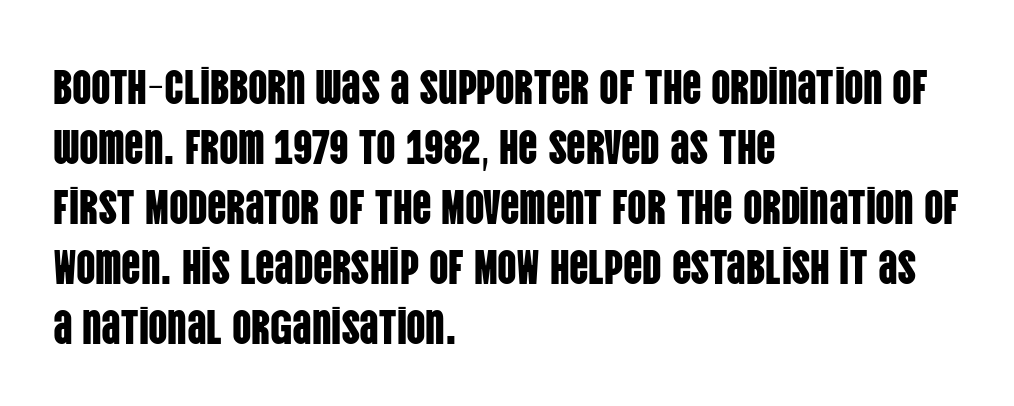
Characters remain perfectly vertical along every line. This sample uses a sans-serif face. The horizontal fit of the characters is conventional and even. These lines are rendered in a variable-pitch font. One glance says typical: line gaps are just what's usual.
